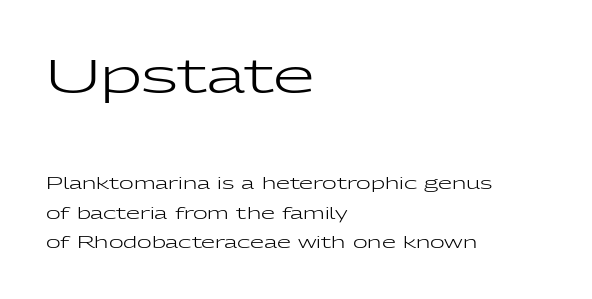
Stroke terminals: plain, sans-serif. A quiet, ordinary-to-light weight characterises the typeface. Ascenders rise straight up at ninety degrees. Note the varied advance widths — an 'i' is clearly narrower than an 'm'. This sample is left-justified, so line endings fall wherever the words run out.
